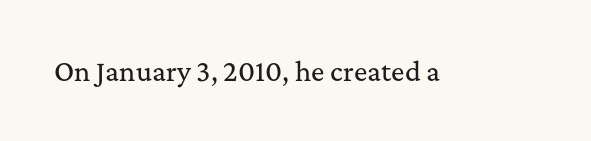
{"italic": "no", "underline": "no", "letter_spacing": "normal", "letter_spacing_em": 0.0, "glyph_px": 25}
